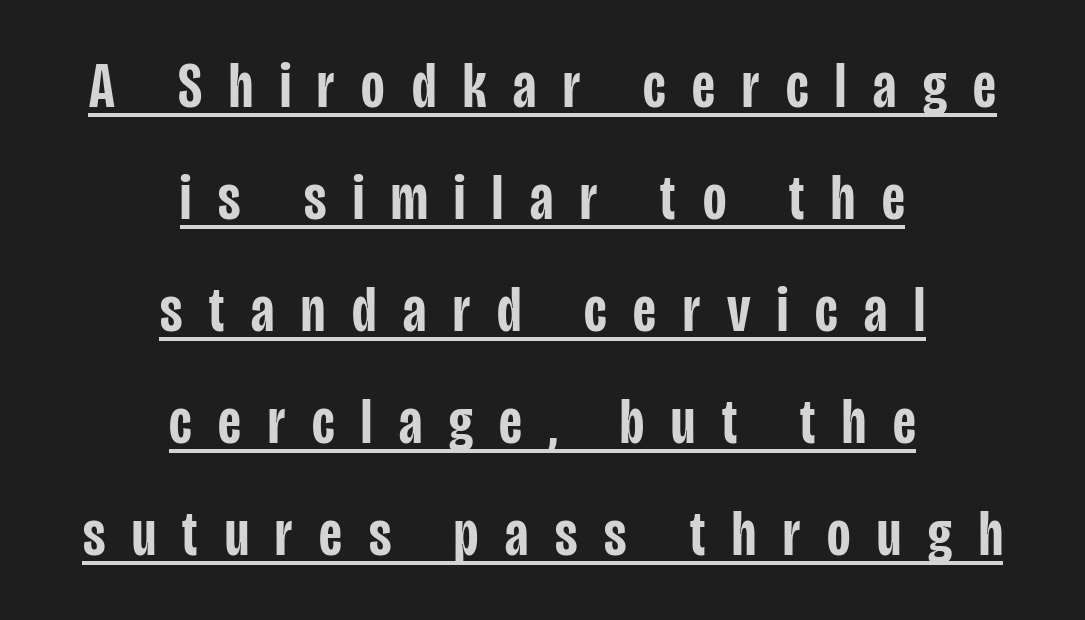
The passage shown is typed in a proportional face where columns would drift. Does the copy run flush right? No — it is centered line by line. This is moderately heavy type, rendered in semibold. Serifs: no, the terminals of the letterforms are clean. There is plenty of visible air inserted between adjacent glyphs.
